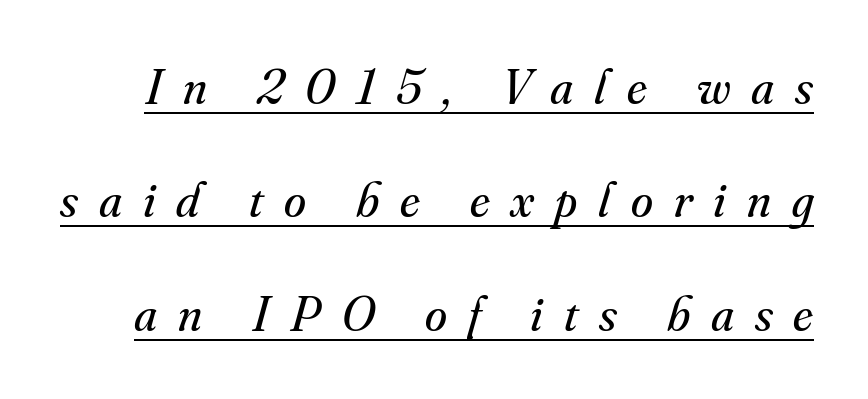
Type style note: has serifs. You could not count columns in this text — the font is proportionally spaced. The whole block is typeset with a tilt. Check the space under the baseline: a stroke is drawn there. What's the leading like? Stretched, with rows far apart.
